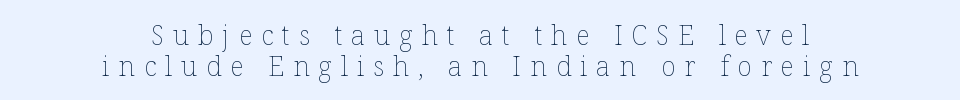
The string is rendered with underlining switched off. Stroke mass is kept to a normal reading level or below. The rag falls on both sides of this text block equally. Compared with typical body copy, the letter spacing here is much looser.
